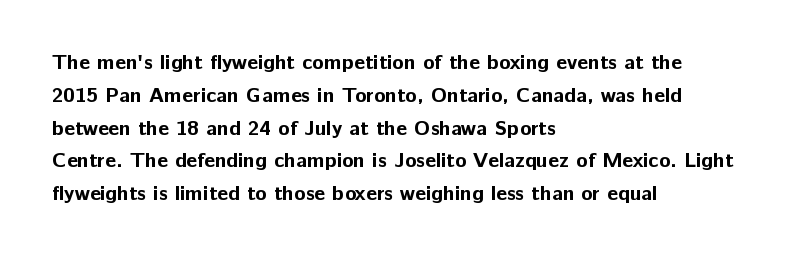
The image shows 21 px bold type, upright; set left-aligned, normal line spacing (1.56x), normal letter spacing, not underlined.
